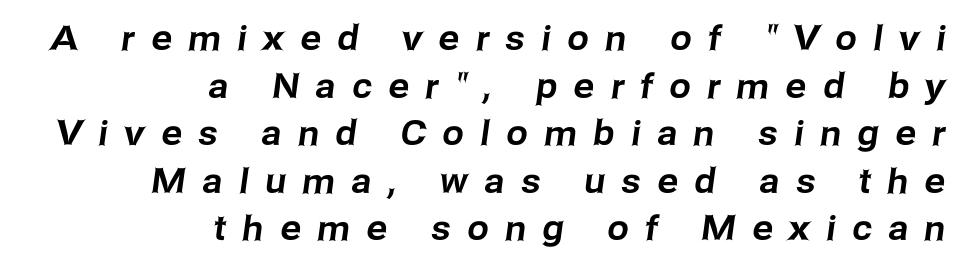
Q: Is the typeface a serif or a sans-serif typeface? A: Sans-serif.
Q: Is the text underlined? A: No.
Q: How is the paragraph aligned? A: Right-aligned.
Q: Is the spacing between letters normal or unusually wide? A: Unusually wide.
Q: Is the spacing between lines tight, normal or loose? A: Normal.
Q: Width (condensed, normal, or wide)? A: Normal.
Q: Stroke contrast? A: Low.
Q: x-height? A: Medium.
Q: Monospaced? A: No.
